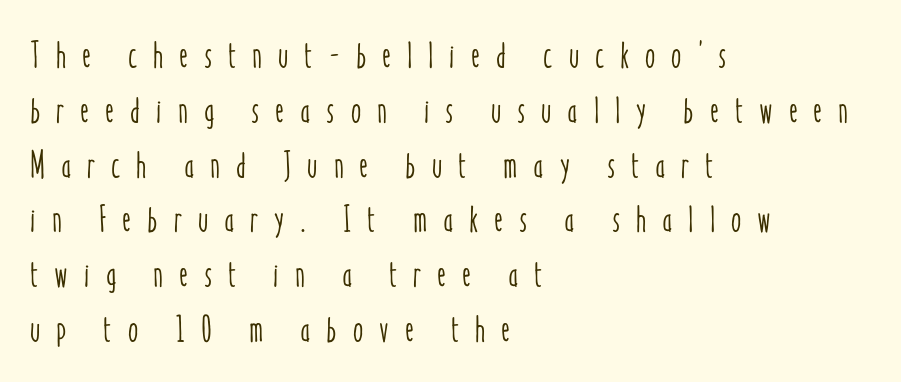
Here the designer chose a conventional face with non-uniform glyph widths. No italicization has been applied; the sample stays upright. This rendering features lettering with no underline. This rendering widens character spacing well past its baseline value. The text block is weighted toward the left margin, trailing off unevenly rightward.
